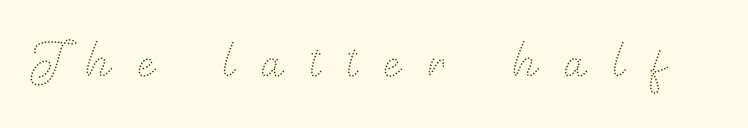
{"bold": "no", "weight": "thin", "width": "normal", "stroke_contrast": "medium", "x_height": "small", "monospaced": "no", "underline": "no", "letter_spacing": "wide", "letter_spacing_em": 0.38, "glyph_px": 67}
